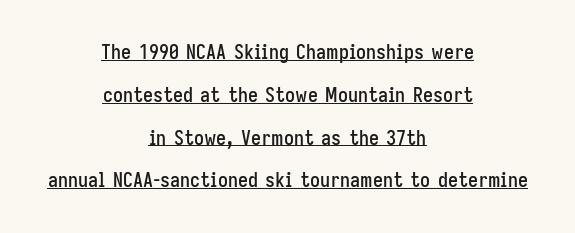
{"italic": "no", "underline": "yes", "align": "center", "line_spacing": "loose", "line_spacing_ratio": 2.14, "letter_spacing": "normal", "letter_spacing_em": 0.0, "glyph_px": 20}
